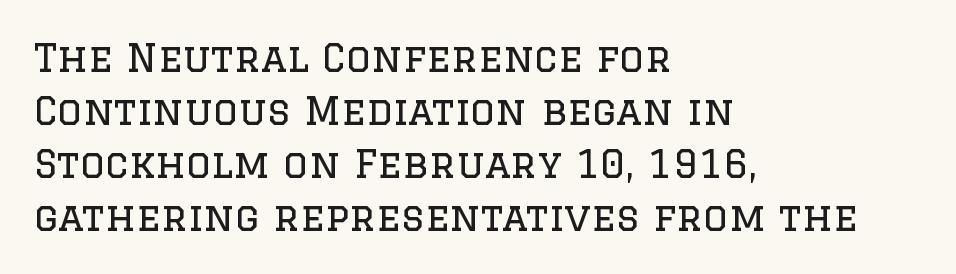
Q: Is the text bold? A: No.
Q: Is the text italic (slanted)? A: No, it is upright.
Q: Is the typeface a serif or a sans-serif typeface? A: Serif.
Q: Is the text underlined? A: No.
Q: How is the paragraph aligned? A: Left-aligned.
Q: Is the spacing between letters normal or unusually wide? A: Normal.
Q: Is the spacing between lines tight, normal or loose? A: Normal.
Q: Width (condensed, normal, or wide)? A: Normal.
Q: Stroke contrast? A: Low.
Q: x-height? A: Large.
Q: Monospaced? A: No.
